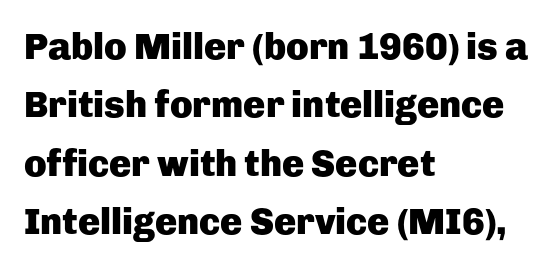
Regarding serifs, this sample does without them. The lettering holds an erect, upright posture throughout. The gap between lines stays unmarked. Horizontal bands of white between lines are of average thickness.
